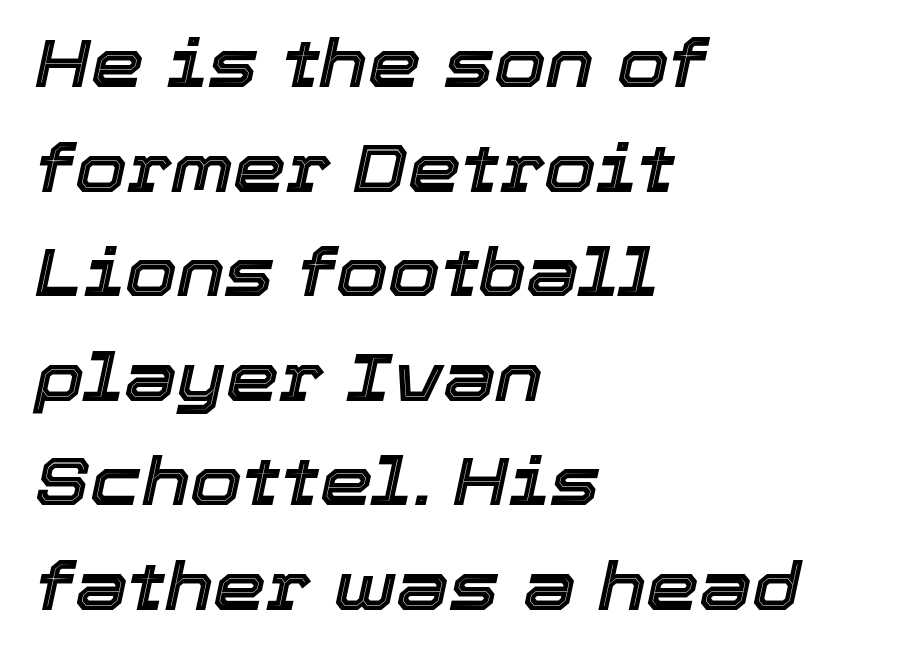
Q: Is the text italic (slanted)? A: Yes, it leans right by about 12 degrees.
Q: Is the text underlined? A: No.
Q: How is the paragraph aligned? A: Left-aligned.
Q: Is the spacing between letters normal or unusually wide? A: Normal.
Q: Is the spacing between lines tight, normal or loose? A: Normal.
Q: Width (condensed, normal, or wide)? A: Normal.
Q: x-height? A: Medium.
Q: Monospaced? A: No.
